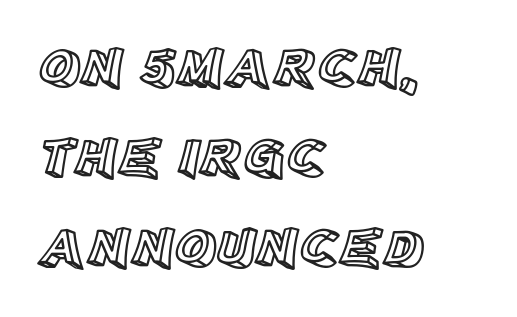
Underlining? Definitely not there. The rendering uses natural spacing where letterforms have individual widths. Short and long lines alike share a common starting point at left. The leading is moderate, giving the passage an even texture.
